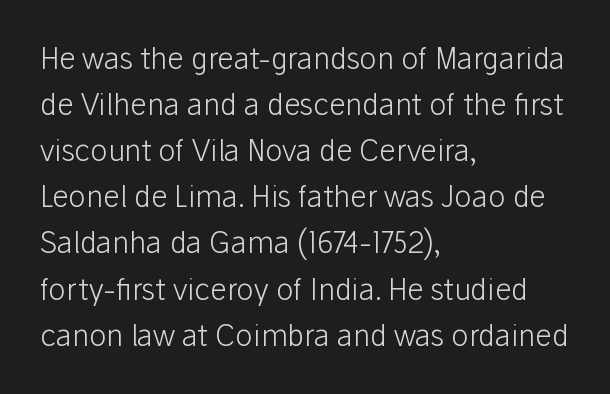
Q: Is the text bold? A: No.
Q: Is the text italic (slanted)? A: No, it is upright.
Q: Is the typeface a serif or a sans-serif typeface? A: Sans-serif.
Q: Is the text underlined? A: No.
Q: How is the paragraph aligned? A: Left-aligned.
Q: Is the spacing between letters normal or unusually wide? A: Normal.
Q: Is the spacing between lines tight, normal or loose? A: Normal.
Q: Width (condensed, normal, or wide)? A: Normal.
Q: Stroke contrast? A: Low.
Q: x-height? A: Medium.
Q: Monospaced? A: No.
